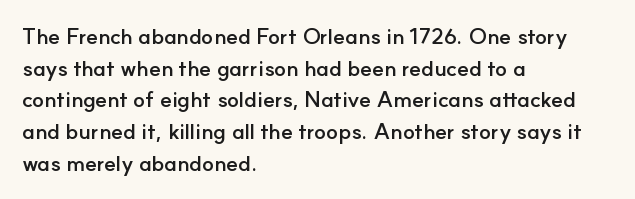
The image shows 22 px bold type, upright; set left-aligned, normal line spacing (1.44x), normal letter spacing, not underlined.
